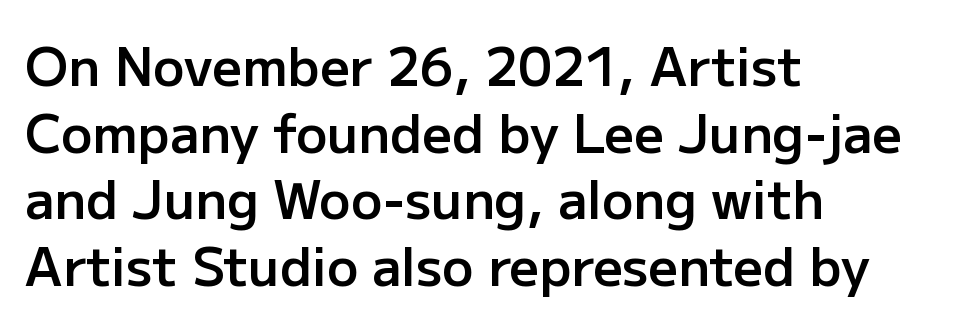
The image shows 52 px semibold sans-serif type, upright; set left-aligned, normal line spacing (1.28x), normal letter spacing, not underlined; low stroke contrast and a medium x-height.
